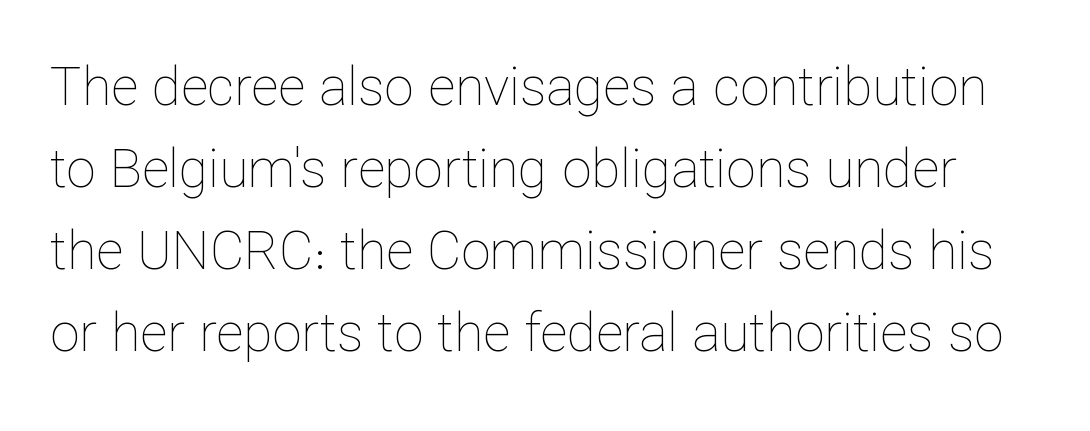
Q: Is the text bold? A: No.
Q: Is the text italic (slanted)? A: No, it is upright.
Q: Is the text underlined? A: No.
Q: Is the spacing between letters normal or unusually wide? A: Normal.
Q: Is the spacing between lines tight, normal or loose? A: Normal.
Q: Width (condensed, normal, or wide)? A: Normal.
Q: Stroke contrast? A: Low.
Q: x-height? A: Medium.
Q: Monospaced? A: No.
